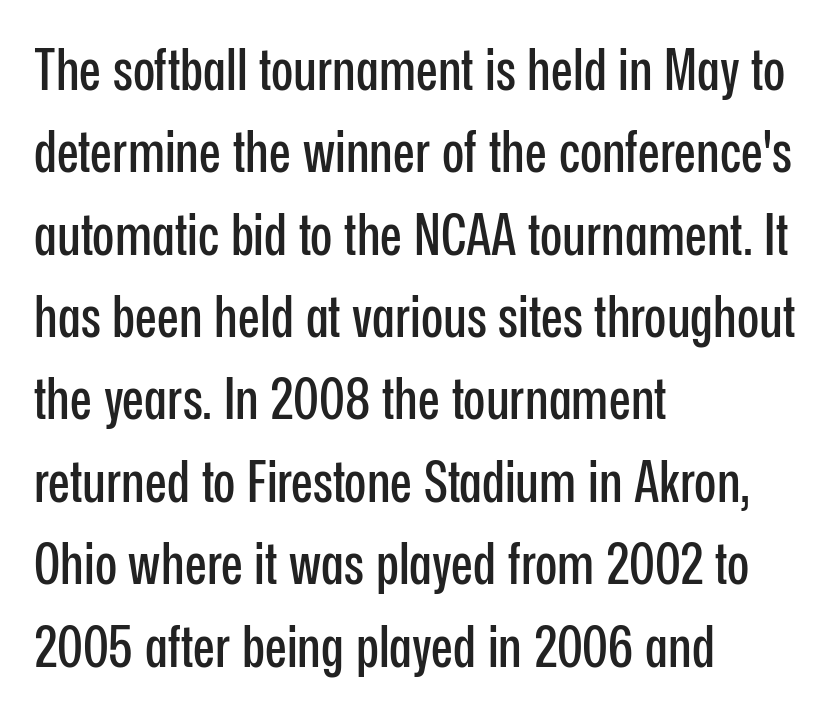
The image shows 58 px condensed sans-serif type, upright; set left-aligned, normal line spacing (1.42x), normal letter spacing, not underlined; low stroke contrast and a medium x-height.
